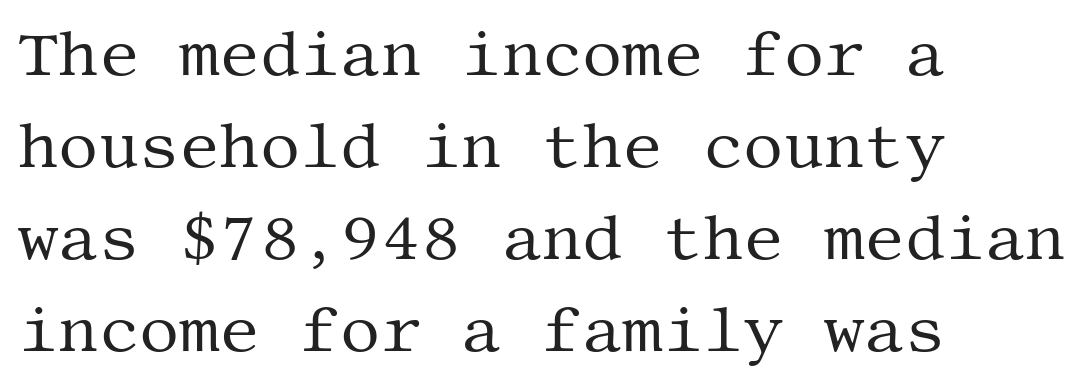
The image shows 63 px regular-weight serif type, upright; set left-aligned, normal line spacing (1.46x), normal letter spacing, not underlined; medium stroke contrast and a large x-height.
